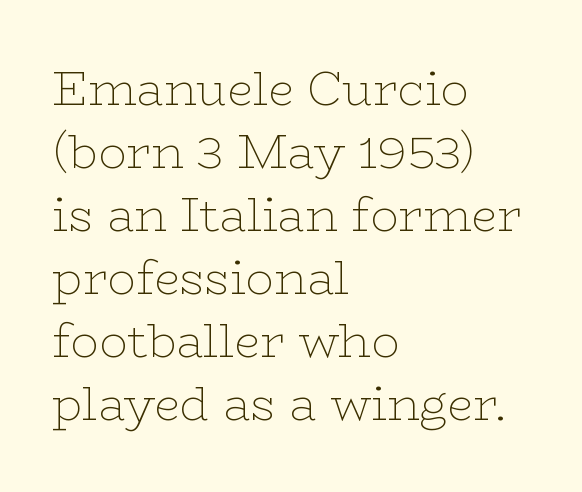
{"serif": "yes", "italic": "no", "bold": "no", "weight": "thin", "width": "wide", "stroke_contrast": "low", "x_height": "medium", "monospaced": "no", "underline": "no", "align": "left", "line_spacing": "normal", "line_spacing_ratio": 1.34, "letter_spacing": "normal", "letter_spacing_em": 0.0, "glyph_px": 47}
